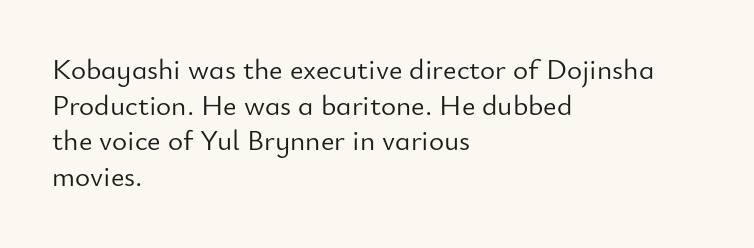
The image shows 29 px light sans-serif type, upright; set left-aligned, line spacing 1.23x, normal letter spacing, not underlined; low stroke contrast and a small x-height.
